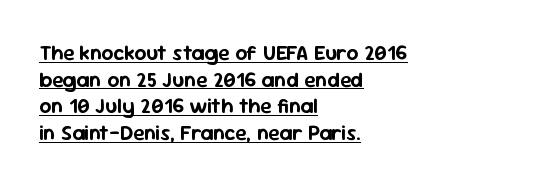
The image shows 21 px text type, upright; set left-aligned, normal line spacing (1.27x), normal letter spacing, underlined.
